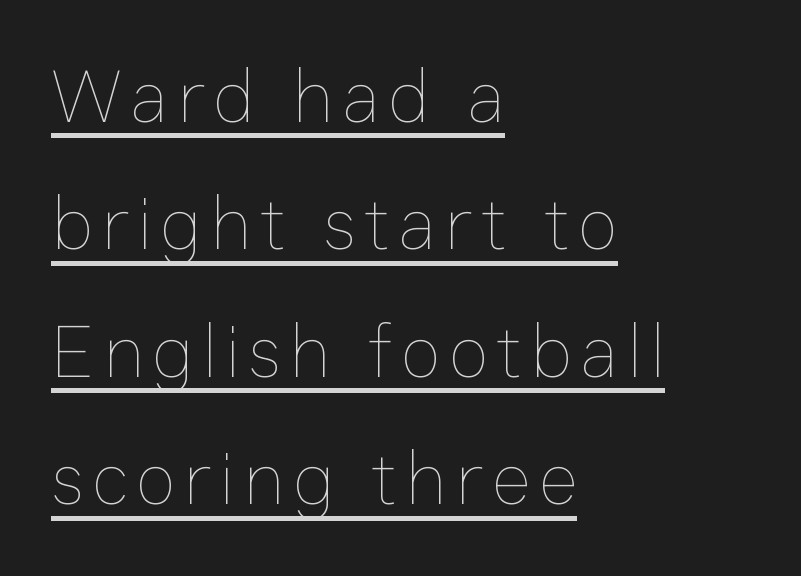
Varying glyph widths throughout — classic text-font behaviour. Regular leading. Short and long lines alike share a common starting point at left. Compared with a typical body face, this is equally light or lighter still.
